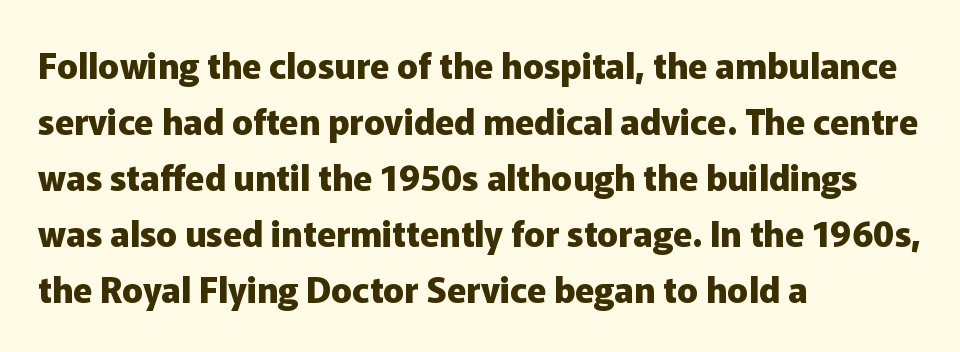
Q: Is the text bold? A: Yes.
Q: Is the text italic (slanted)? A: No, it is upright.
Q: Is the typeface a serif or a sans-serif typeface? A: Sans-serif.
Q: Is the text underlined? A: No.
Q: How is the paragraph aligned? A: Left-aligned.
Q: Is the spacing between letters normal or unusually wide? A: Normal.
Q: Is the spacing between lines tight, normal or loose? A: Normal.
Q: Width (condensed, normal, or wide)? A: Normal.
Q: Stroke contrast? A: Low.
Q: x-height? A: Medium.
Q: Monospaced? A: No.
